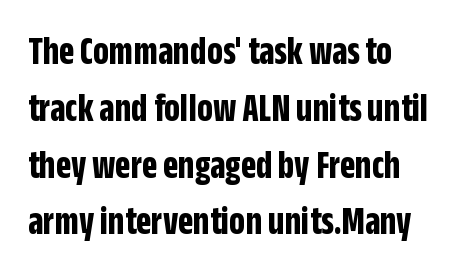
{"serif": "no", "italic": "no", "bold": "yes", "weight": "bold", "width": "condensed", "stroke_contrast": "low", "x_height": "large", "monospaced": "no", "underline": "no", "line_spacing": "normal", "line_spacing_ratio": 1.42, "letter_spacing": "normal", "letter_spacing_em": 0.0, "glyph_px": 40}
